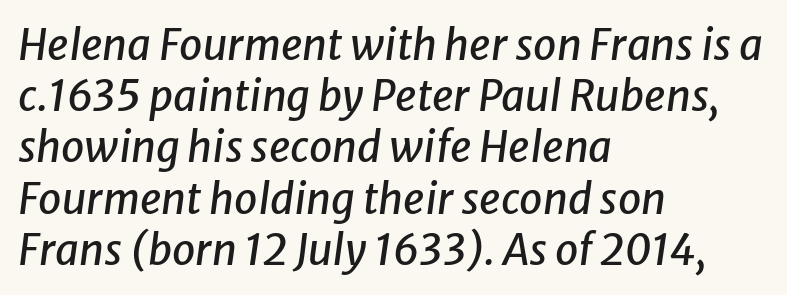
Between one letter and the next there's only the usual sliver of space. Posture: slanted. The foot of each line stays bare and open. A student would call this left alignment; a typographer would say flush left, rag right. This sample has the flowing, uneven cadence of proportional lettering.
